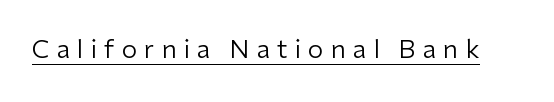
{"italic": "no", "bold": "no", "underline": "yes", "letter_spacing": "wide", "letter_spacing_em": 0.28, "glyph_px": 25}
